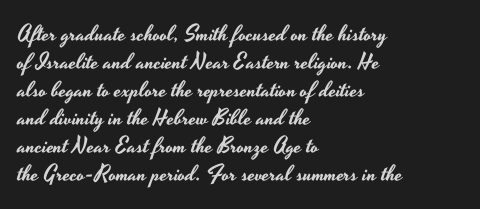
{"underline": "no", "align": "left", "line_spacing": "normal", "line_spacing_ratio": 1.27, "letter_spacing": "normal", "letter_spacing_em": 0.0, "glyph_px": 22}
